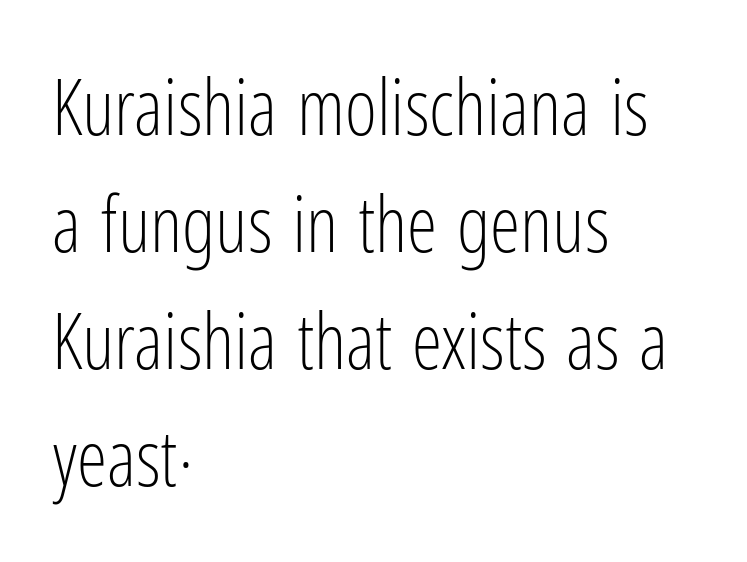
Q: Is the text bold? A: No.
Q: Is the text italic (slanted)? A: No, it is upright.
Q: Is the typeface a serif or a sans-serif typeface? A: Sans-serif.
Q: Is the text underlined? A: No.
Q: How is the paragraph aligned? A: Left-aligned.
Q: Is the spacing between letters normal or unusually wide? A: Normal.
Q: Is the spacing between lines tight, normal or loose? A: Normal.
Q: Width (condensed, normal, or wide)? A: Condensed.
Q: Stroke contrast? A: Low.
Q: x-height? A: Medium.
Q: Monospaced? A: No.
